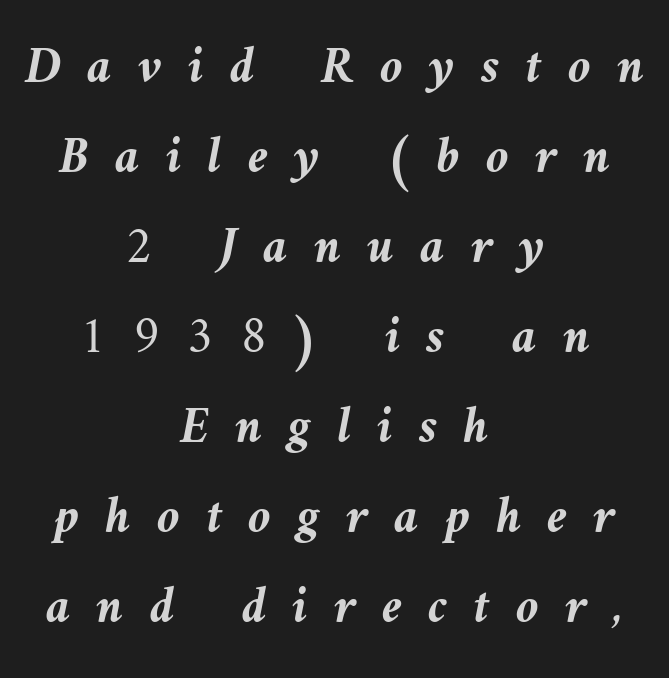
The image shows 52 px semibold type, italic (leaning left); set centered, line spacing 1.73x, unusually wide letter spacing (+0.5 em), not underlined; medium stroke contrast and a medium x-height.
